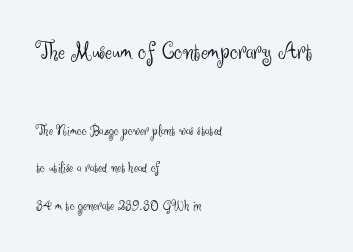
Bold? No — there's no thickening of the strokes. Plain, unruled lines of type. This sample uses plain, unmodified letter spacing. The letters stand straight up with perfectly vertical stems.
